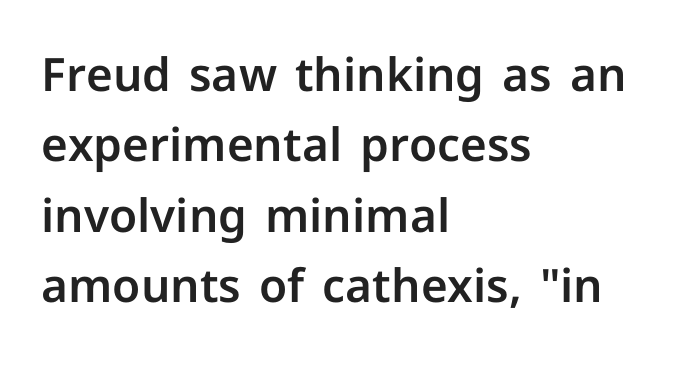
{"serif": "no", "italic": "no", "width": "normal", "stroke_contrast": "low", "x_height": "medium", "monospaced": "no", "underline": "no", "align": "left", "line_spacing": "normal", "line_spacing_ratio": 1.53, "letter_spacing": "normal", "letter_spacing_em": 0.0, "glyph_px": 46}
